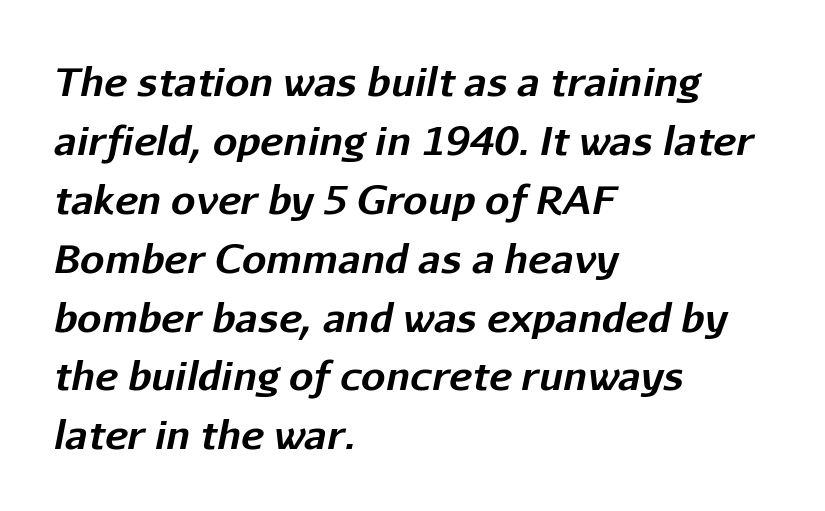
{"italic": "yes", "lean": "right", "slant_degrees": 11, "bold": "yes", "weight": "bold", "width": "normal", "stroke_contrast": "low", "x_height": "medium", "monospaced": "no", "underline": "no", "align": "left", "line_spacing": "normal", "line_spacing_ratio": 1.51, "letter_spacing": "normal", "letter_spacing_em": 0.0, "glyph_px": 39}
